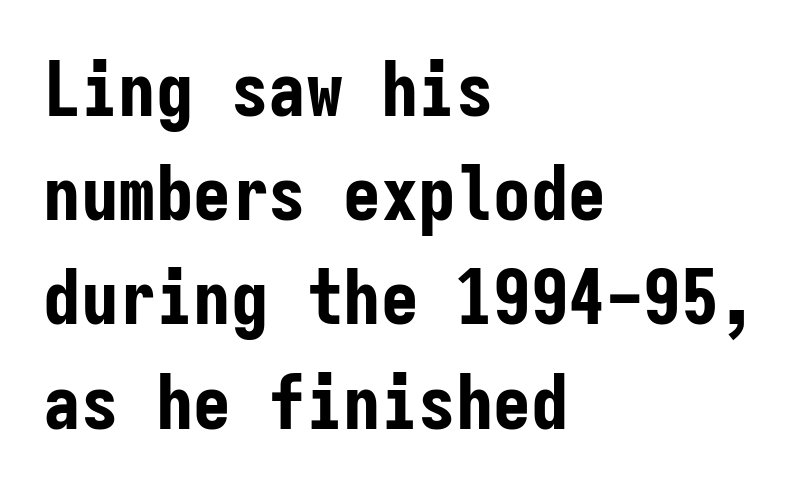
{"serif": "no", "italic": "no", "bold": "yes", "weight": "bold", "width": "condensed", "stroke_contrast": "low", "x_height": "medium", "monospaced": "yes", "underline": "no", "align": "left", "line_spacing": "normal", "line_spacing_ratio": 1.39, "letter_spacing": "normal", "letter_spacing_em": 0.0, "glyph_px": 75}
